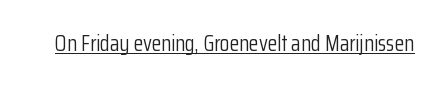
The image shows 22 px text type, upright; set normal letter spacing, underlined.
